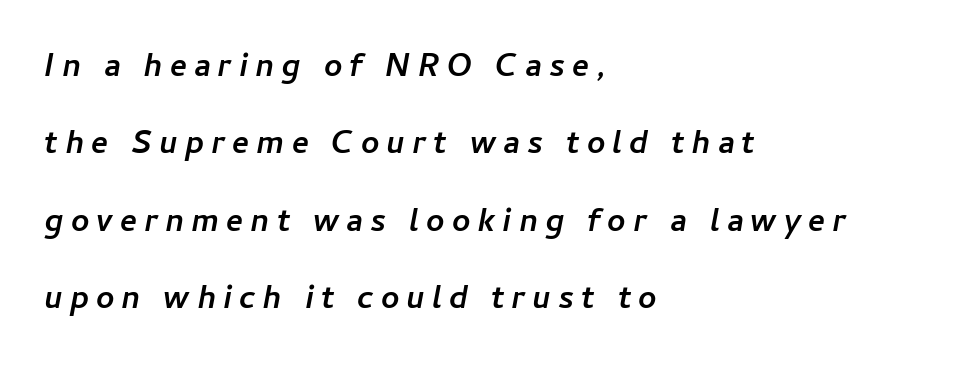
The image shows 32 px semibold type, italic (leaning right); set left-aligned, loose line spacing (2.42x), unusually wide letter spacing (+0.22 em), not underlined; low stroke contrast and a medium x-height.
